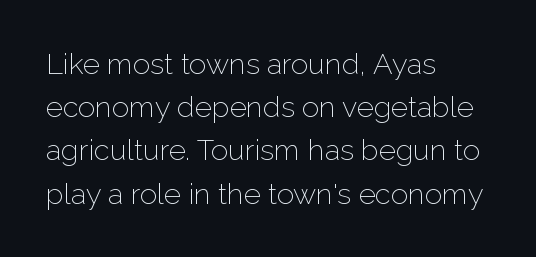
Q: Is the text bold? A: No.
Q: Is the text italic (slanted)? A: No, it is upright.
Q: Is the typeface a serif or a sans-serif typeface? A: Sans-serif.
Q: Is the text underlined? A: No.
Q: How is the paragraph aligned? A: Left-aligned.
Q: Is the spacing between letters normal or unusually wide? A: Normal.
Q: Is the spacing between lines tight, normal or loose? A: Normal.
Q: Width (condensed, normal, or wide)? A: Normal.
Q: Stroke contrast? A: Low.
Q: x-height? A: Medium.
Q: Monospaced? A: No.
